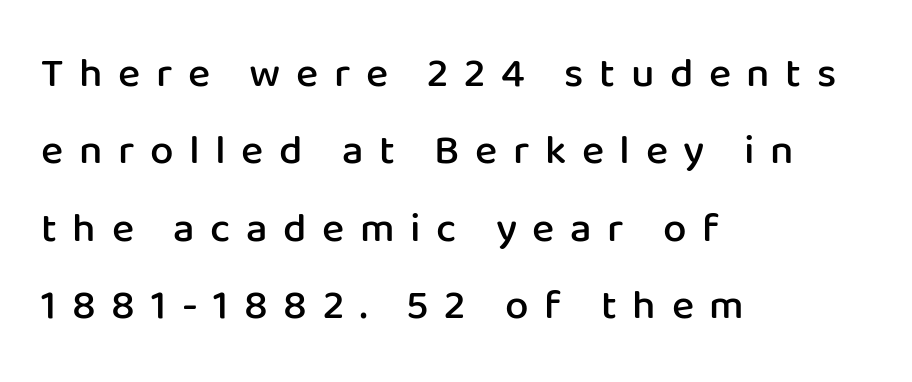
The typography opts for an upright posture over an oblique one. These lines are rendered in a variable-pitch font. The passage is arranged the way most books set body copy — flush left. Descender tails drop into unmarked territory. The line texture is sparse and dotted thanks to wide tracking.
